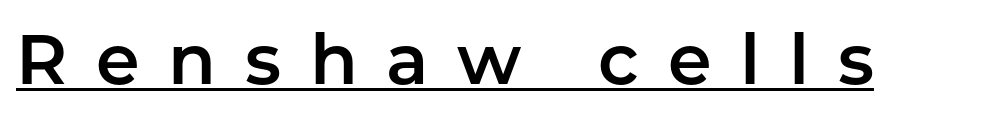
Grotesque or geometric, the face here clearly has no serifs. Like a heading marked for emphasis, these lines bear an underscore. The type sits square on the baseline with zero lean. Students, note that the glyphs here are deliberately spaced far apart. Here the designer chose a conventional face with non-uniform glyph widths.
